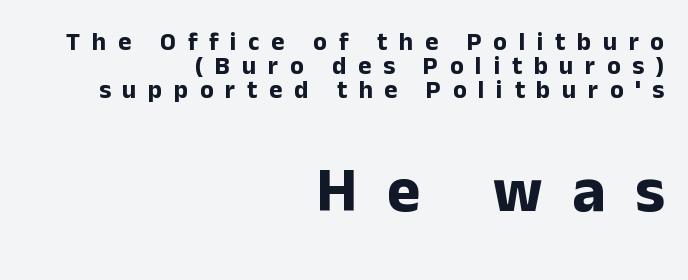
The image shows 63 px bold sans-serif type, upright; set right-aligned, tight line spacing (0.97x), unusually wide letter spacing (+0.47 em), not underlined; the second (bottom) block is 2.52x larger; low stroke contrast and a medium x-height.
